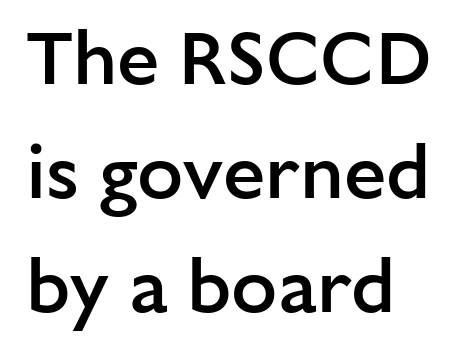
The image shows 76 px semibold sans-serif type, upright; set normal line spacing (1.5x), normal letter spacing, not underlined; low stroke contrast and a medium x-height.
